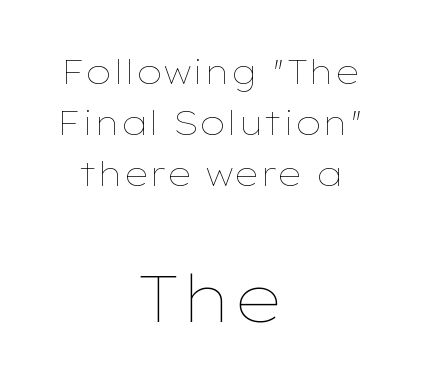
Q: Is the text bold? A: No.
Q: Is the text italic (slanted)? A: No, it is upright.
Q: Is the text underlined? A: No.
Q: How is the paragraph aligned? A: Centered.
Q: Is the spacing between letters normal or unusually wide? A: Normal.
Q: Is the spacing between lines tight, normal or loose? A: Normal.
Q: Which block of text is set in a larger size, the first (top) or the second (bottom)? A: The second (bottom) one.
Q: Width (condensed, normal, or wide)? A: Wide.
Q: Stroke contrast? A: Low.
Q: x-height? A: Medium.
Q: Monospaced? A: No.
